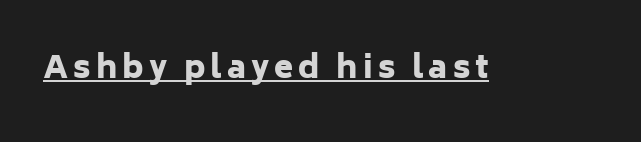
Q: Is the text bold? A: Yes.
Q: Is the text italic (slanted)? A: No, it is upright.
Q: Is the typeface a serif or a sans-serif typeface? A: Sans-serif.
Q: Is the text underlined? A: Yes.
Q: Width (condensed, normal, or wide)? A: Normal.
Q: Stroke contrast? A: Low.
Q: x-height? A: Medium.
Q: Monospaced? A: No.
